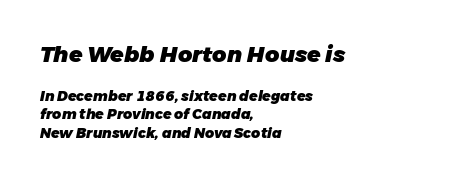
{"italic": "yes", "lean": "right", "slant_degrees": 11, "bold": "yes", "underline": "no", "align": "left", "line_spacing": "normal", "line_spacing_ratio": 1.32, "letter_spacing": "normal", "letter_spacing_em": 0.0, "larger_block": "first", "size_ratio": 1.57, "glyph_px": 22}
